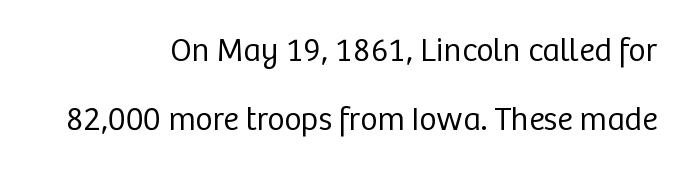
Q: Is the text bold? A: No.
Q: Is the text italic (slanted)? A: No, it is upright.
Q: Is the typeface a serif or a sans-serif typeface? A: Sans-serif.
Q: Is the text underlined? A: No.
Q: How is the paragraph aligned? A: Right-aligned.
Q: Is the spacing between letters normal or unusually wide? A: Normal.
Q: Is the spacing between lines tight, normal or loose? A: Loose.
Q: Width (condensed, normal, or wide)? A: Normal.
Q: Stroke contrast? A: Low.
Q: x-height? A: Medium.
Q: Monospaced? A: No.
